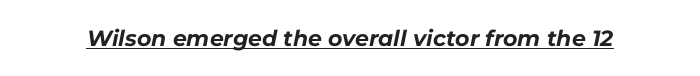
The image shows 22 px bold type, italic (leaning right); set normal letter spacing, underlined.
